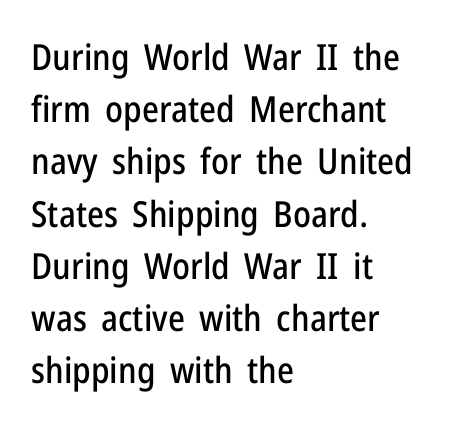
Q: Is the text italic (slanted)? A: No, it is upright.
Q: Is the typeface a serif or a sans-serif typeface? A: Sans-serif.
Q: Is the text underlined? A: No.
Q: How is the paragraph aligned? A: Left-aligned.
Q: Is the spacing between letters normal or unusually wide? A: Normal.
Q: Is the spacing between lines tight, normal or loose? A: Normal.
Q: Width (condensed, normal, or wide)? A: Condensed.
Q: Stroke contrast? A: Low.
Q: x-height? A: Medium.
Q: Monospaced? A: No.
